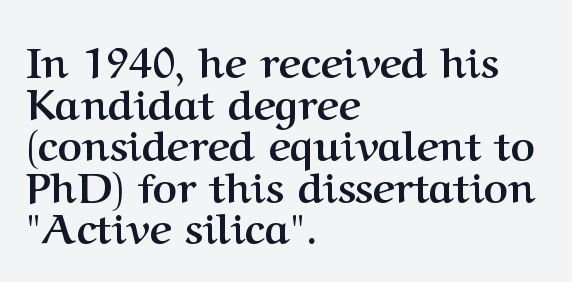
Q: Is the text bold? A: Yes.
Q: Is the text italic (slanted)? A: No, it is upright.
Q: Is the typeface a serif or a sans-serif typeface? A: Serif.
Q: Is the text underlined? A: No.
Q: How is the paragraph aligned? A: Left-aligned.
Q: Is the spacing between letters normal or unusually wide? A: Normal.
Q: Is the spacing between lines tight, normal or loose? A: Tight.
Q: Width (condensed, normal, or wide)? A: Normal.
Q: Stroke contrast? A: Medium.
Q: x-height? A: Medium.
Q: Monospaced? A: No.
